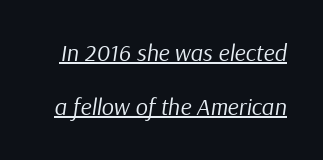
Q: Is the text bold? A: No.
Q: Is the text italic (slanted)? A: Yes, it leans right by about 9 degrees.
Q: Is the text underlined? A: Yes.
Q: Is the spacing between letters normal or unusually wide? A: Normal.
Q: Is the spacing between lines tight, normal or loose? A: Loose.
